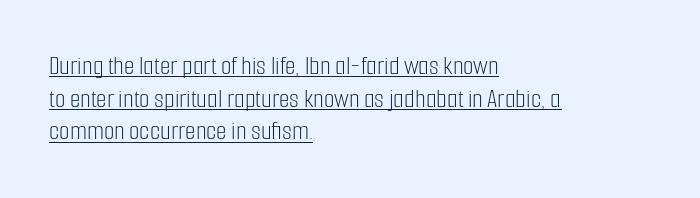
{"italic": "no", "bold": "no", "underline": "yes", "align": "left", "line_spacing_ratio": 1.21, "letter_spacing": "normal", "letter_spacing_em": 0.0, "glyph_px": 27}
